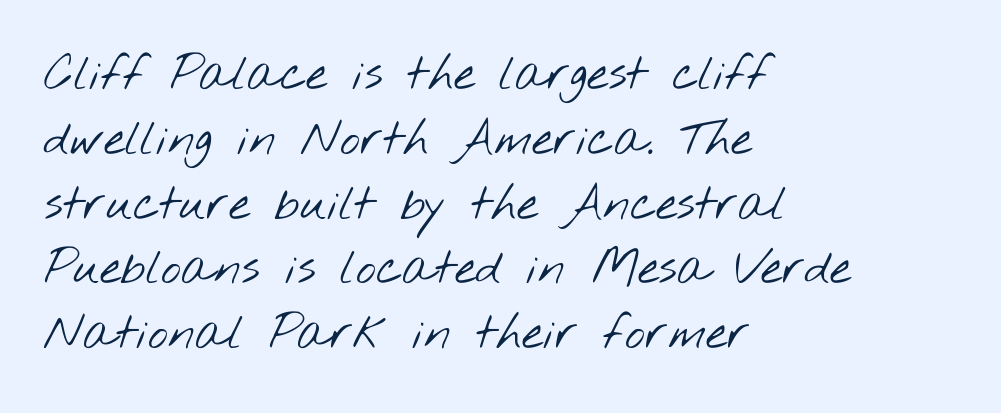
Q: Is the text bold? A: No.
Q: Is the typeface a serif or a sans-serif typeface? A: Sans-serif.
Q: Is the text underlined? A: No.
Q: How is the paragraph aligned? A: Left-aligned.
Q: Is the spacing between letters normal or unusually wide? A: Normal.
Q: Is the spacing between lines tight, normal or loose? A: Normal.
Q: Width (condensed, normal, or wide)? A: Wide.
Q: Stroke contrast? A: Low.
Q: x-height? A: Small.
Q: Monospaced? A: No.
